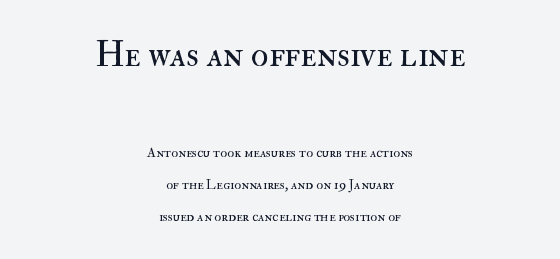
{"italic": "no", "bold": "no", "weight": "regular", "width": "normal", "stroke_contrast": "high", "x_height": "small", "monospaced": "no", "underline": "no", "align": "center", "line_spacing": "loose", "line_spacing_ratio": 2.29, "letter_spacing": "normal", "letter_spacing_em": 0.0, "larger_block": "first", "size_ratio": 2.57, "glyph_px": 36}
